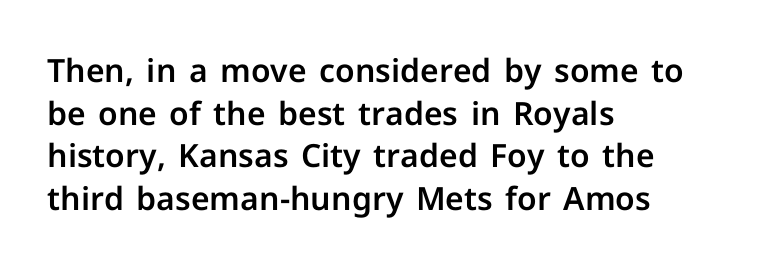
The image shows 32 px sans-serif type, upright; set left-aligned, normal line spacing (1.33x), normal letter spacing, not underlined; low stroke contrast and a medium x-height.
